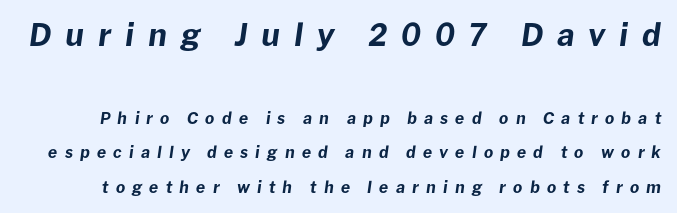
You could only call the tracking loose — the letters float apart. The initial chunk of copy outweighs the following chunk in type size. Check the space under the baseline: it is left empty. These lines carry a lot of weight — the face is fully bold. Tall strokes in this sample are angled rather than plumb. Spacing verdict: proportional, widths tailored to each character.
